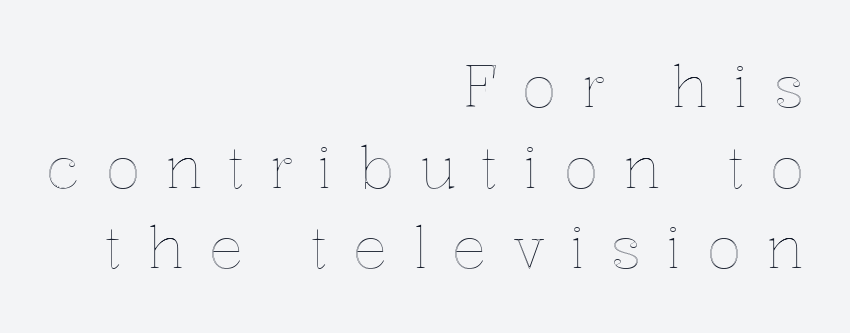
{"italic": "no", "width": "normal", "x_height": "medium", "monospaced": "no", "underline": "no", "align": "right", "line_spacing": "normal", "line_spacing_ratio": 1.39, "letter_spacing": "wide", "letter_spacing_em": 0.43, "glyph_px": 58}
